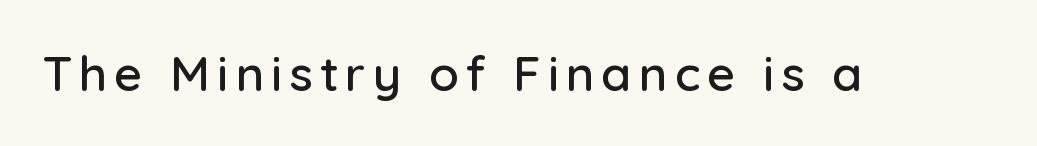
The image shows 49 px sans-serif type, upright; set not underlined; low stroke contrast and a medium x-height.
